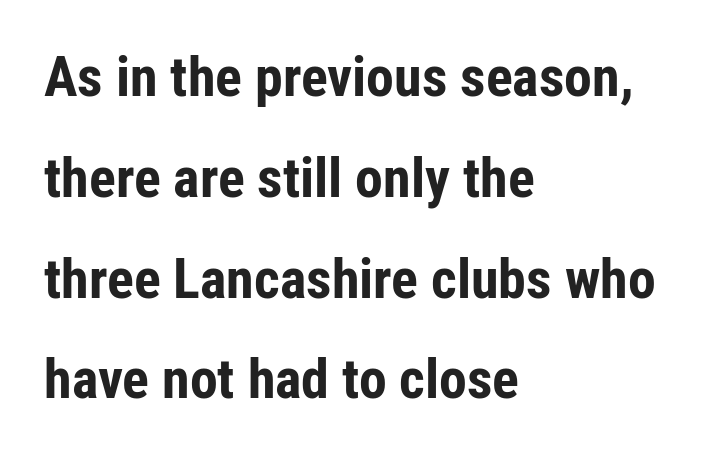
{"serif": "no", "italic": "no", "bold": "yes", "weight": "bold", "width": "condensed", "stroke_contrast": "low", "x_height": "medium", "monospaced": "no", "underline": "no", "align": "left", "line_spacing_ratio": 1.8, "letter_spacing": "normal", "letter_spacing_em": 0.0, "glyph_px": 56}
